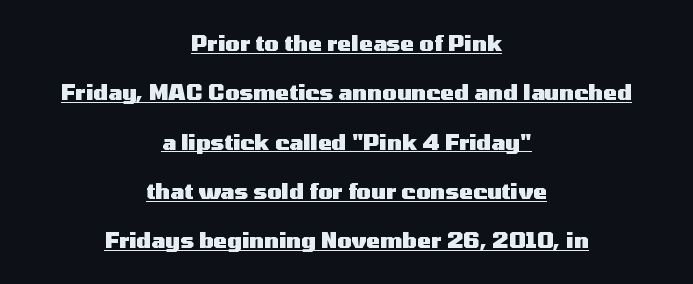
The image shows 21 px bold type, upright; set centered, loose line spacing (2.35x), normal letter spacing, underlined.
